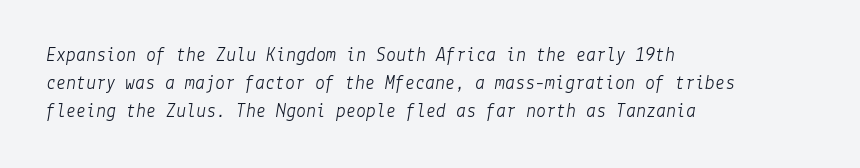
Q: Is the text bold? A: No.
Q: Is the text italic (slanted)? A: Yes, it leans right by about 9 degrees.
Q: Is the text underlined? A: No.
Q: How is the paragraph aligned? A: Left-aligned.
Q: Is the spacing between letters normal or unusually wide? A: Normal.
Q: Is the spacing between lines tight, normal or loose? A: Normal.
